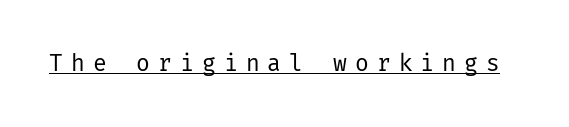
This is roman type, the default non-slanted kind. Honestly, the letter spacing is so wide it's the main thing you notice. Beneath each row of characters lies a ruled line. The weight tops out at a normal text grade.
